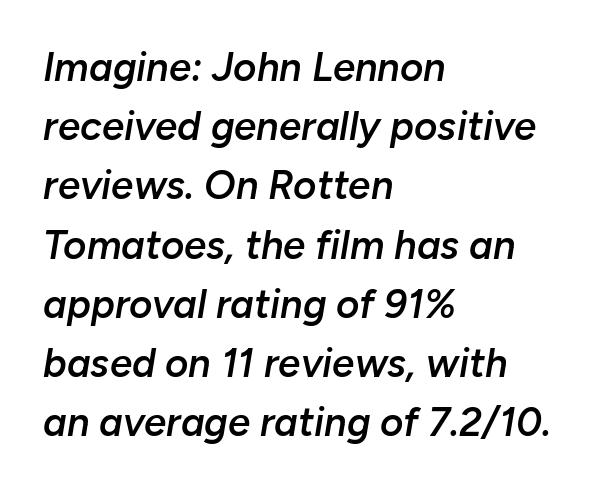
The image shows 40 px semibold type, italic (leaning right); set left-aligned, normal line spacing (1.48x), normal letter spacing, not underlined; low stroke contrast and a medium x-height.
